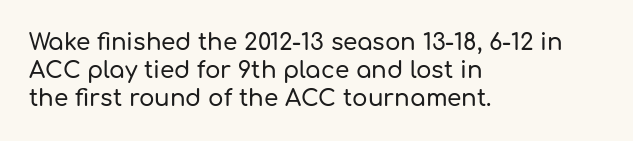
Here the glyphs are tracked normally, forming tight word shapes. The specimen omits any rule beneath the text block's lines. Vertical strokes here are truly vertical. The lines in this sample share a left origin and differ only in where they stop.
